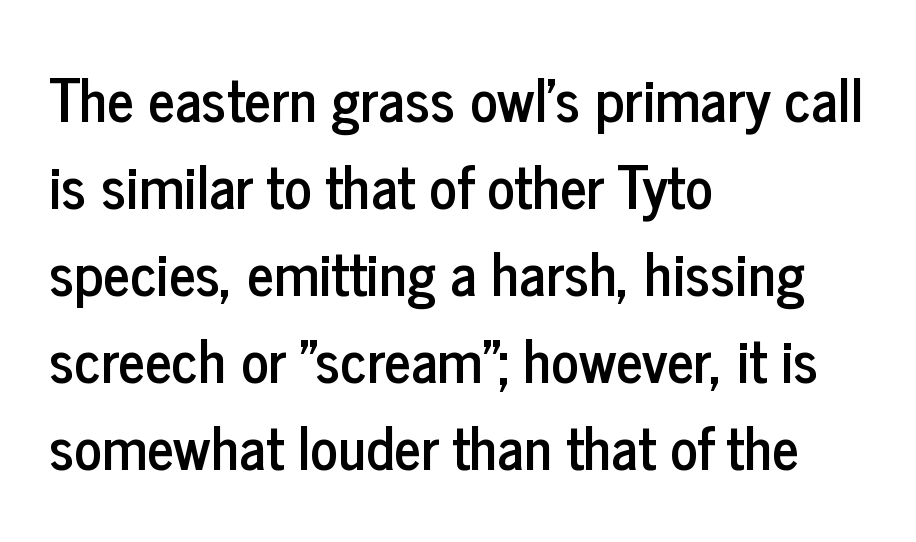
Q: Is the text italic (slanted)? A: No, it is upright.
Q: Is the typeface a serif or a sans-serif typeface? A: Sans-serif.
Q: Is the text underlined? A: No.
Q: How is the paragraph aligned? A: Left-aligned.
Q: Is the spacing between letters normal or unusually wide? A: Normal.
Q: Is the spacing between lines tight, normal or loose? A: Normal.
Q: Width (condensed, normal, or wide)? A: Condensed.
Q: Stroke contrast? A: Low.
Q: x-height? A: Medium.
Q: Monospaced? A: No.
